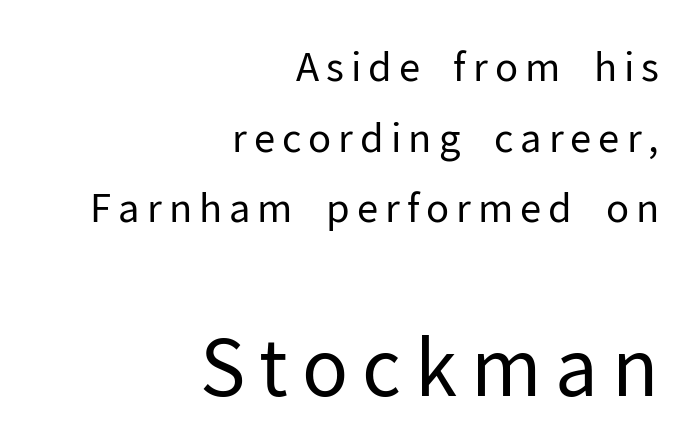
The image shows 78 px regular-weight sans-serif type, upright; set right-aligned, line spacing 1.81x, not underlined; the second (bottom) block is 2.0x larger; low stroke contrast and a medium x-height.
